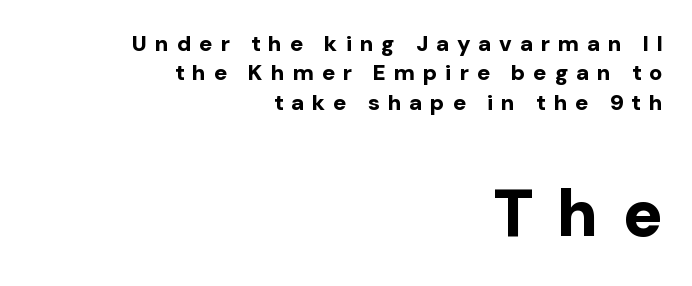
Weight check: bold — yes, fully. Nope, no serifs anywhere on these letters. Varying glyph widths throughout — classic text-font behaviour. If you squint, the bottom block still reads clearly — it's the larger of the two. Rendered with straight, roman letterforms.
